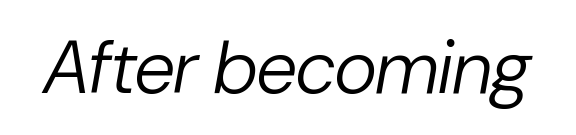
{"italic": "yes", "lean": "right", "slant_degrees": 10, "bold": "no", "weight": "regular", "width": "normal", "stroke_contrast": "low", "x_height": "medium", "monospaced": "no", "underline": "no", "letter_spacing": "normal", "letter_spacing_em": 0.0, "glyph_px": 74}
